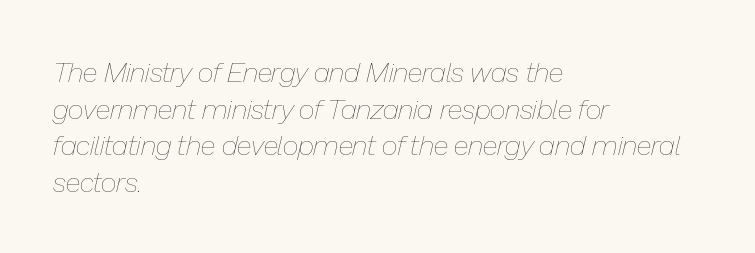
You could not count columns in this text — the font is proportionally spaced. Normally led — the rows are evenly, conventionally spaced. Each word holds together tightly as a unit, with standard inter-letter gaps. All the whitespace from short lines collects on the right. Decoration check: the copy has no underline.
